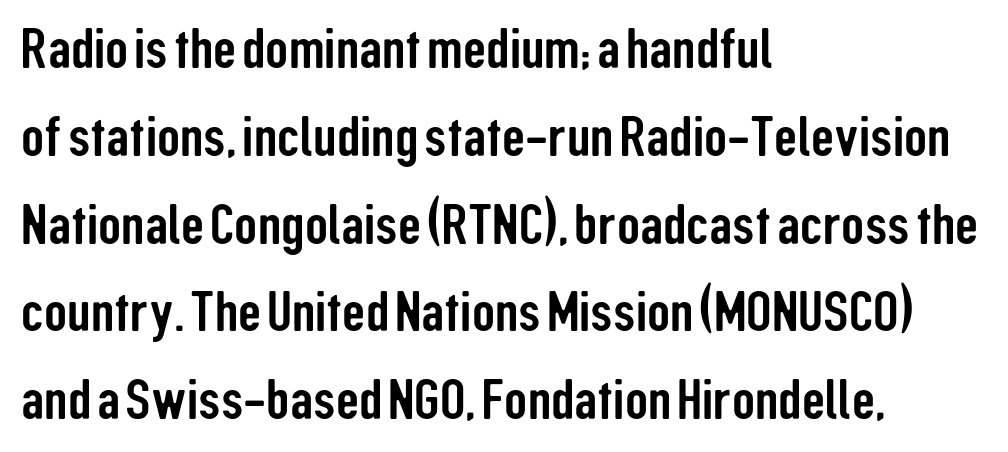
The image shows 57 px condensed sans-serif type, upright; set left-aligned, normal line spacing (1.54x), normal letter spacing, not underlined; low stroke contrast and a medium x-height.
